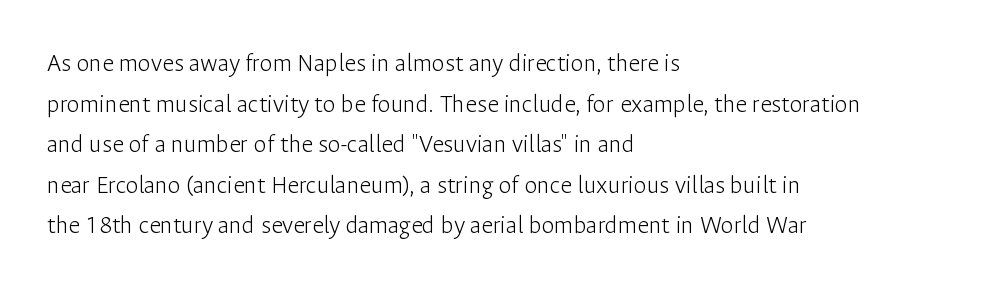
The image shows 26 px text type, upright; set left-aligned, normal line spacing (1.56x), normal letter spacing, not underlined.
